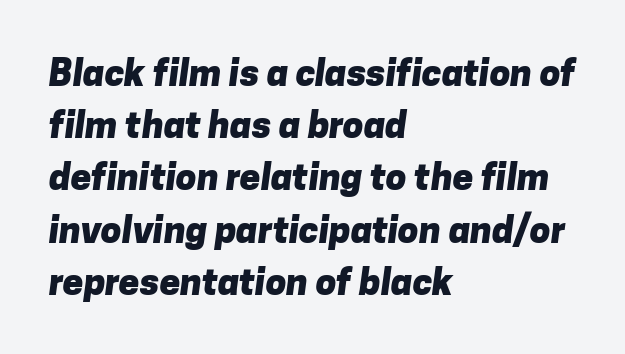
The image shows 37 px heavy sans-serif type; set left-aligned, normal line spacing (1.41x), normal letter spacing, not underlined; low stroke contrast and a medium x-height.
